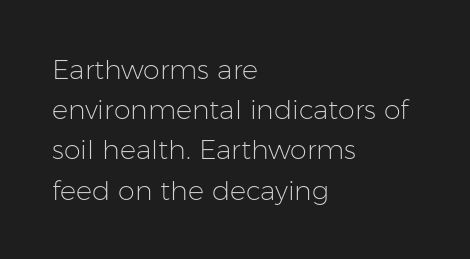
The paragraph shown leans on its left margin. Has an underline been added? It has not. The font's upright variant was chosen for this text. The cut favours lightness, reaching ordinary text weight at its darkest.
